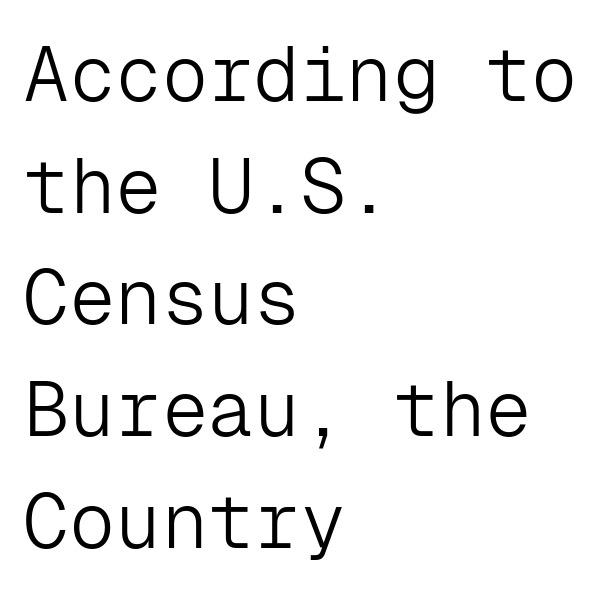
The image shows 77 px light sans-serif type, upright, monospaced; set left-aligned, normal line spacing (1.45x), normal letter spacing, not underlined; low stroke contrast and a medium x-height.
